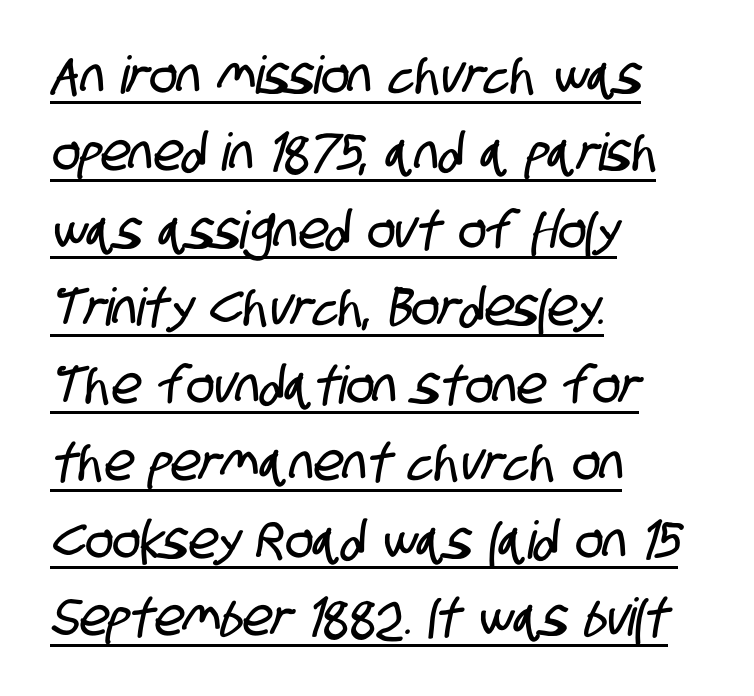
Q: Is the typeface a serif or a sans-serif typeface? A: Sans-serif.
Q: Is the text underlined? A: Yes.
Q: How is the paragraph aligned? A: Left-aligned.
Q: Is the spacing between letters normal or unusually wide? A: Normal.
Q: Is the spacing between lines tight, normal or loose? A: Normal.
Q: Width (condensed, normal, or wide)? A: Condensed.
Q: Stroke contrast? A: Low.
Q: x-height? A: Large.
Q: Monospaced? A: No.
